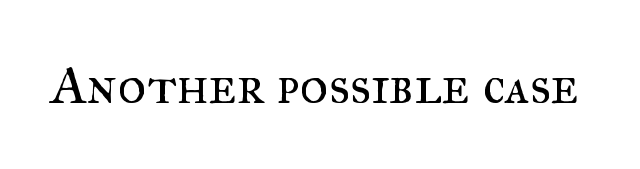
The image shows 54 px regular-weight serif type, upright; set normal letter spacing, not underlined; medium stroke contrast and a small x-height.
